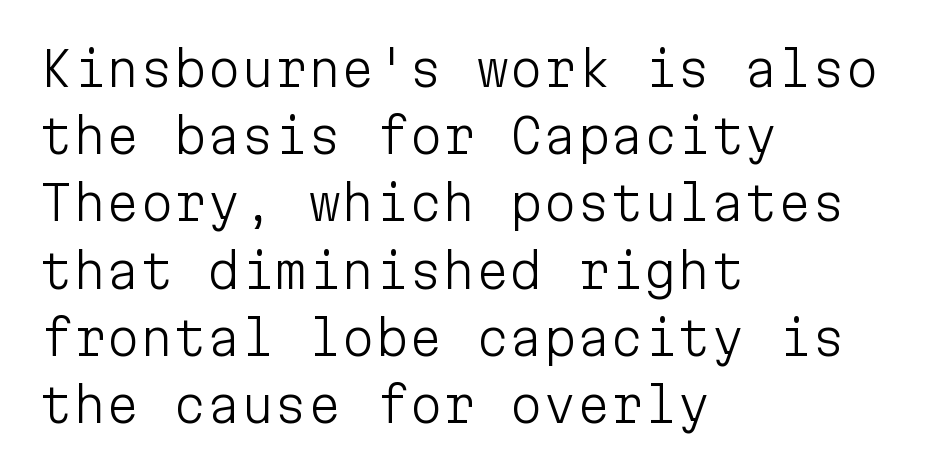
The characters are drawn with everyday or finer stroke widths. Does the lettering tilt? It doesn't — this is upright. These lines are rendered in a fixed-pitch font. The text was rendered using a sans face with plain stroke endings. Just letters on the line, the space beneath them empty. Line spacing here is normal.
